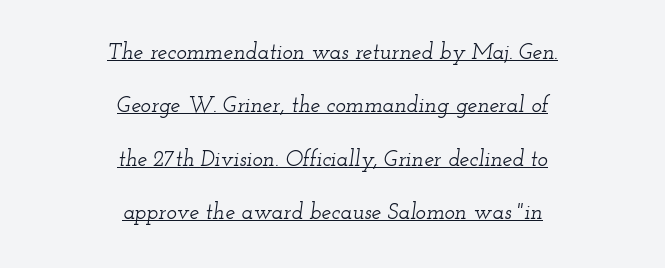
The image shows 22 px text type, italic (leaning right); set centered, loose line spacing (2.43x), normal letter spacing, underlined.
